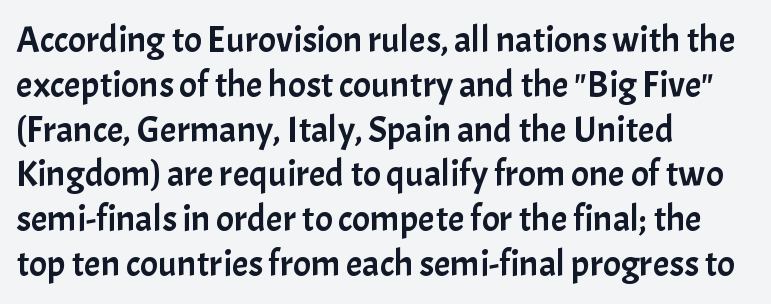
{"serif": "no", "italic": "no", "width": "normal", "stroke_contrast": "low", "x_height": "medium", "monospaced": "no", "underline": "no", "align": "left", "line_spacing_ratio": 1.21, "letter_spacing": "normal", "letter_spacing_em": 0.0, "glyph_px": 37}
